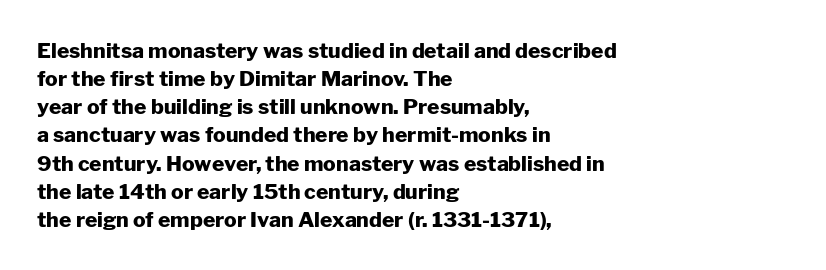
Anything drawn beneath the words? Only blank space. Evenly set lines give the paragraph a standard silhouette. In CSS terms this would be text-align: left. The font's upright variant was chosen for this text. Strokes here are thick enough to call this a true bold.
